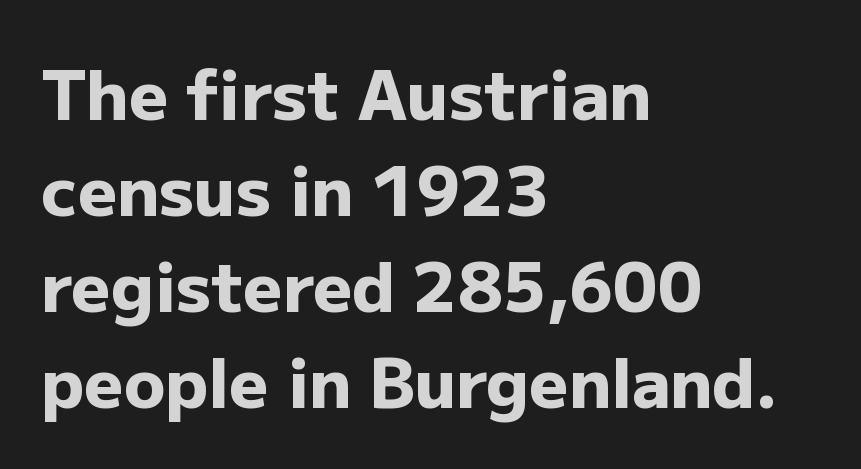
The image shows 68 px heavy sans-serif type, upright; set left-aligned, normal line spacing (1.41x), normal letter spacing, not underlined; low stroke contrast and a medium x-height.
